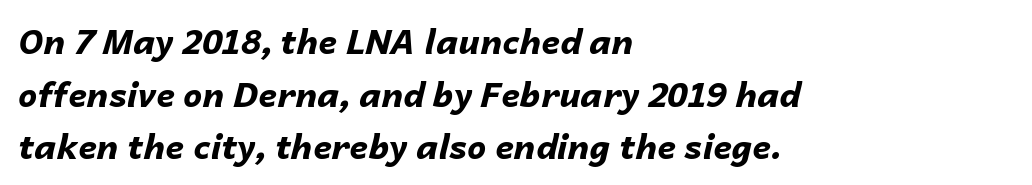
A clean baseline with only descenders dipping below it. This sample is left-justified, so line endings fall wherever the words run out. The tracking reads as untouched default to a designer's eye. Notice how descenders clear the ascenders below comfortably — that's standard leading.
